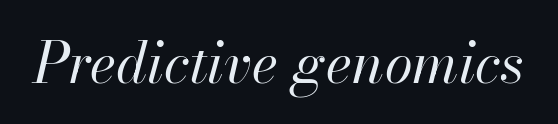
This is oblique type, the kind used for emphasis or titles. The gaps between neighbouring characters are ordinary and unremarkable. The foot of each line stays bare and open. Each letter keeps its own natural width here, so spacing adapts to shape. Bold? No — there's no thickening of the strokes.
